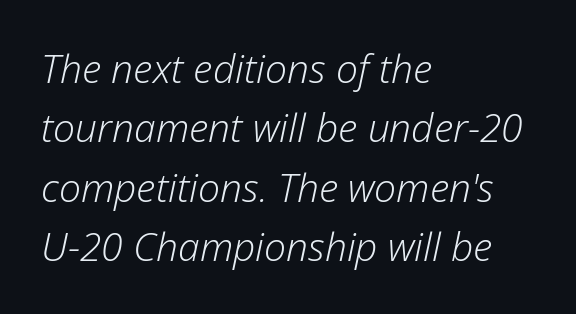
The image shows 39 px light type, italic (leaning right); set left-aligned, normal line spacing (1.52x), normal letter spacing, not underlined; low stroke contrast and a medium x-height.
